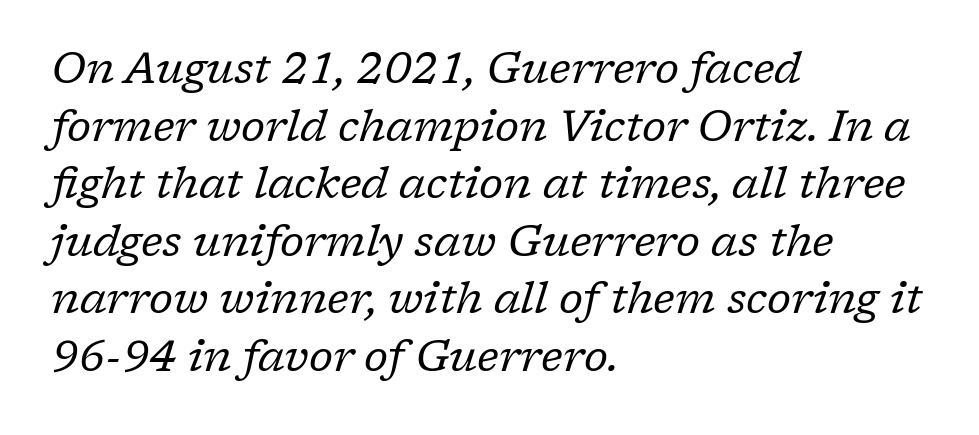
Q: Is the text bold? A: No.
Q: Is the text italic (slanted)? A: Yes, it leans right by about 17 degrees.
Q: Is the typeface a serif or a sans-serif typeface? A: Serif.
Q: Is the text underlined? A: No.
Q: How is the paragraph aligned? A: Left-aligned.
Q: Is the spacing between letters normal or unusually wide? A: Normal.
Q: Is the spacing between lines tight, normal or loose? A: Normal.
Q: Width (condensed, normal, or wide)? A: Normal.
Q: Stroke contrast? A: Low.
Q: x-height? A: Medium.
Q: Monospaced? A: No.
